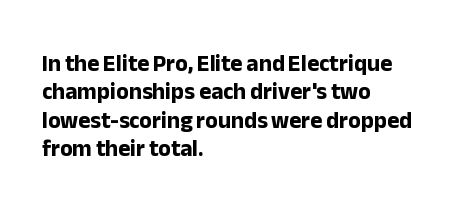
Q: Is the text bold? A: Yes.
Q: Is the text italic (slanted)? A: No, it is upright.
Q: Is the text underlined? A: No.
Q: How is the paragraph aligned? A: Left-aligned.
Q: Is the spacing between letters normal or unusually wide? A: Normal.
